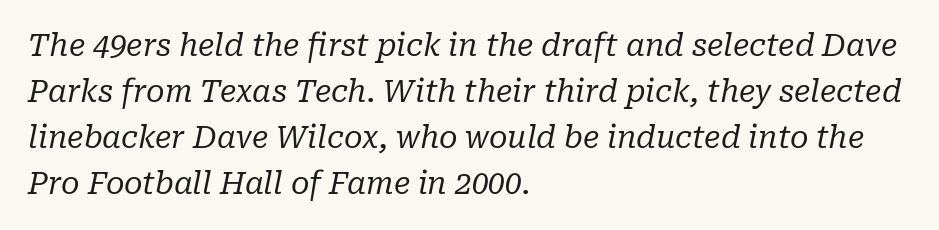
The image shows 30 px regular-weight serif type, italic (leaning right); set left-aligned, normal line spacing (1.53x), normal letter spacing, not underlined; low stroke contrast and a medium x-height.
